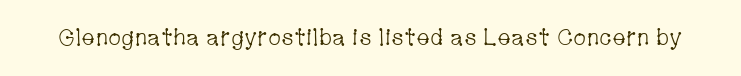
{"italic": "no", "bold": "no", "underline": "no", "letter_spacing": "normal", "letter_spacing_em": 0.0, "glyph_px": 23}
